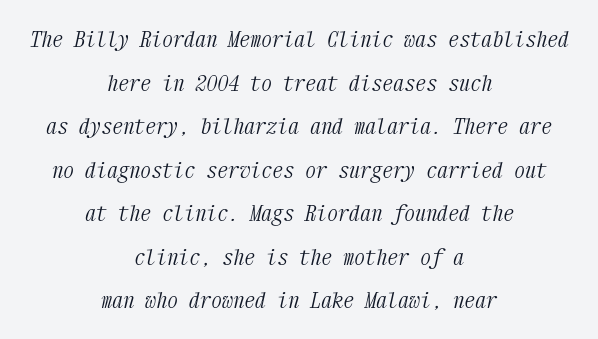
The image shows 22 px text type, italic (leaning right); set centered, loose line spacing (1.98x), normal letter spacing, not underlined.
